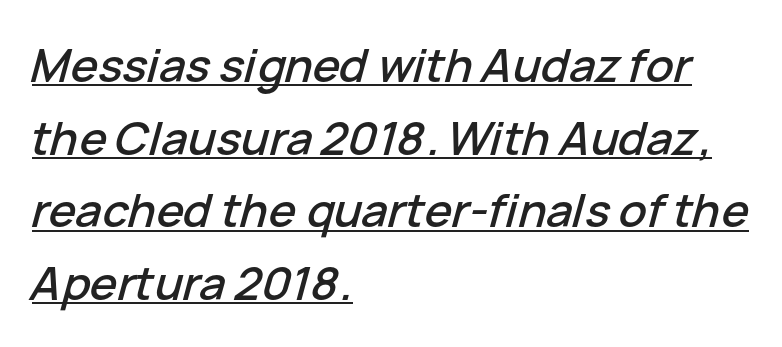
{"italic": "yes", "lean": "right", "slant_degrees": 15, "width": "normal", "stroke_contrast": "low", "x_height": "medium", "monospaced": "no", "underline": "yes", "align": "left", "line_spacing": "normal", "line_spacing_ratio": 1.58, "letter_spacing": "normal", "letter_spacing_em": 0.0, "glyph_px": 46}
